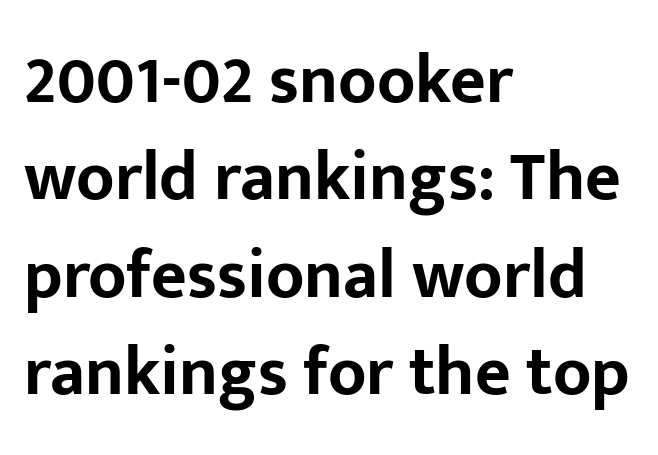
{"serif": "no", "italic": "no", "bold": "yes", "weight": "bold", "width": "normal", "stroke_contrast": "low", "x_height": "medium", "monospaced": "no", "underline": "no", "align": "left", "line_spacing": "normal", "line_spacing_ratio": 1.41, "letter_spacing": "normal", "letter_spacing_em": 0.0, "glyph_px": 69}
